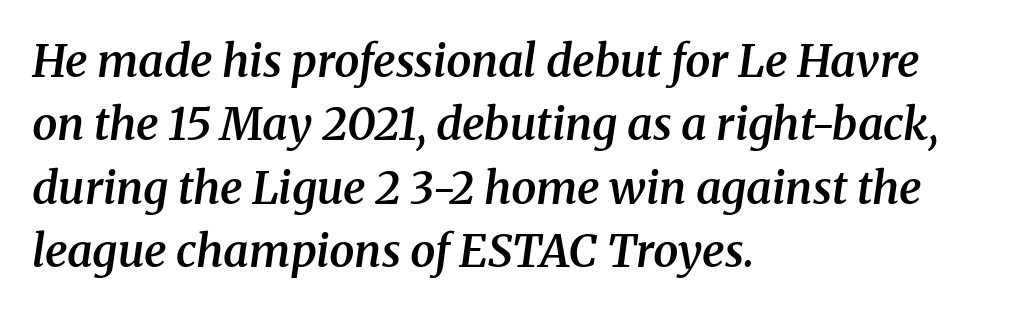
Q: Is the text bold? A: Semi-bold.
Q: Is the text italic (slanted)? A: Yes, it leans right by about 8 degrees.
Q: Is the typeface a serif or a sans-serif typeface? A: Serif.
Q: Is the text underlined? A: No.
Q: How is the paragraph aligned? A: Left-aligned.
Q: Is the spacing between letters normal or unusually wide? A: Normal.
Q: Is the spacing between lines tight, normal or loose? A: Normal.
Q: Width (condensed, normal, or wide)? A: Normal.
Q: Stroke contrast? A: Medium.
Q: x-height? A: Medium.
Q: Monospaced? A: No.
